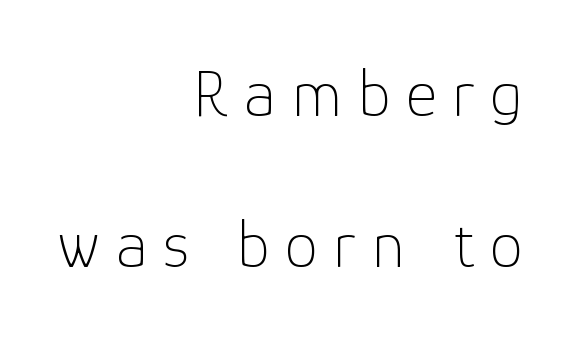
{"serif": "no", "italic": "no", "bold": "no", "weight": "thin", "width": "normal", "stroke_contrast": "low", "x_height": "medium", "monospaced": "no", "underline": "no", "align": "right", "line_spacing": "loose", "line_spacing_ratio": 2.25, "letter_spacing": "wide", "letter_spacing_em": 0.24, "glyph_px": 67}
